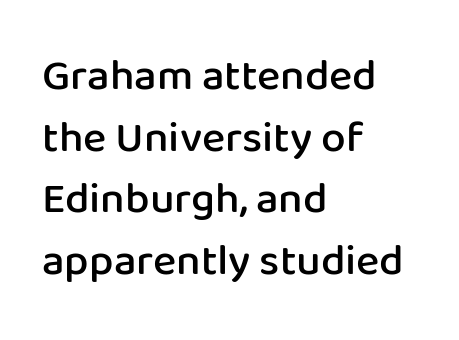
This rendering leaves character spacing at its baseline value. Look at the bottom of the vertical strokes: they stop flat, with no serifs. Baseline-to-baseline distance is the conventional proportion of letter height. Descender tails drop into unmarked territory. The sample has been set in demibold, a notch under bold. Character widths vary here, with narrow letters taking less room than wide ones.
